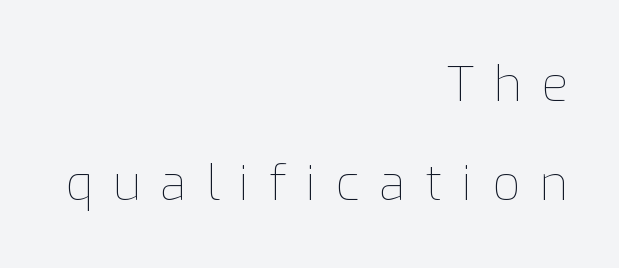
Q: Is the text bold? A: No.
Q: Is the text italic (slanted)? A: No, it is upright.
Q: Is the text underlined? A: No.
Q: How is the paragraph aligned? A: Right-aligned.
Q: Is the spacing between letters normal or unusually wide? A: Unusually wide.
Q: Is the spacing between lines tight, normal or loose? A: Loose.
Q: Width (condensed, normal, or wide)? A: Normal.
Q: Stroke contrast? A: Low.
Q: x-height? A: Medium.
Q: Monospaced? A: No.
